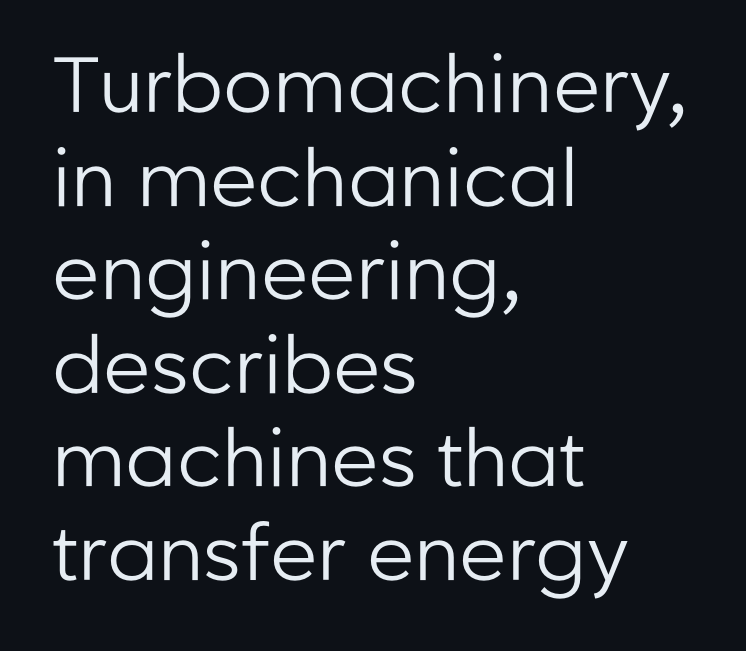
{"serif": "no", "italic": "no", "bold": "no", "weight": "regular", "width": "normal", "stroke_contrast": "low", "x_height": "medium", "monospaced": "no", "underline": "no", "align": "left", "line_spacing_ratio": 1.2, "letter_spacing": "normal", "letter_spacing_em": 0.0, "glyph_px": 78}
